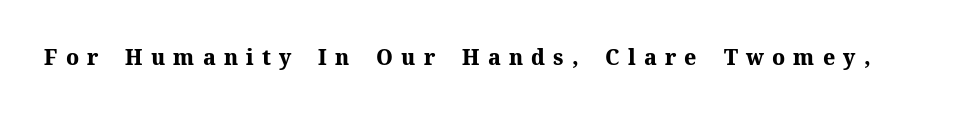
The image shows 21 px bold type, upright; set unusually wide letter spacing (+0.39 em), not underlined.
